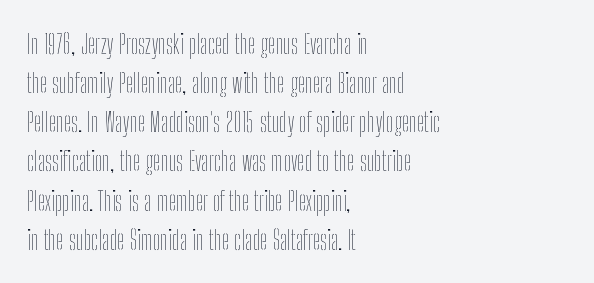
Q: Is the text bold? A: No.
Q: Is the text italic (slanted)? A: No, it is upright.
Q: Is the text underlined? A: No.
Q: How is the paragraph aligned? A: Left-aligned.
Q: Is the spacing between letters normal or unusually wide? A: Normal.
Q: Is the spacing between lines tight, normal or loose? A: Normal.
